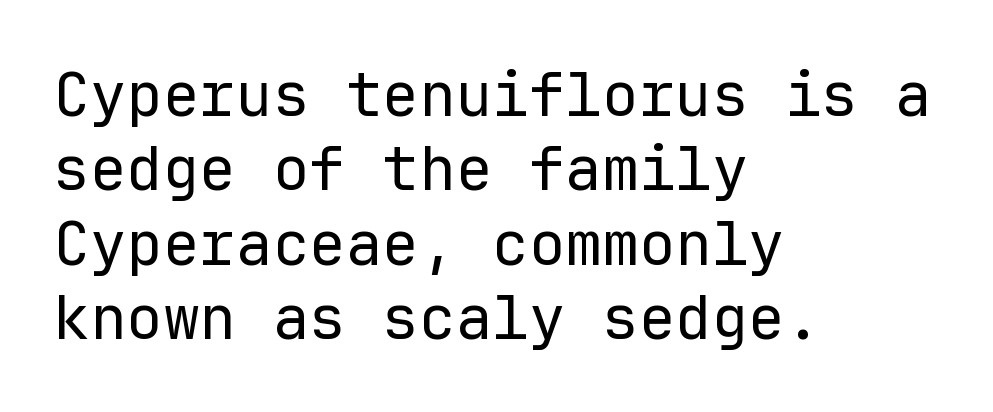
{"serif": "no", "italic": "no", "bold": "no", "weight": "regular", "width": "normal", "stroke_contrast": "low", "x_height": "medium", "monospaced": "yes", "underline": "no", "align": "left", "line_spacing_ratio": 1.22, "letter_spacing": "normal", "letter_spacing_em": 0.0, "glyph_px": 61}
